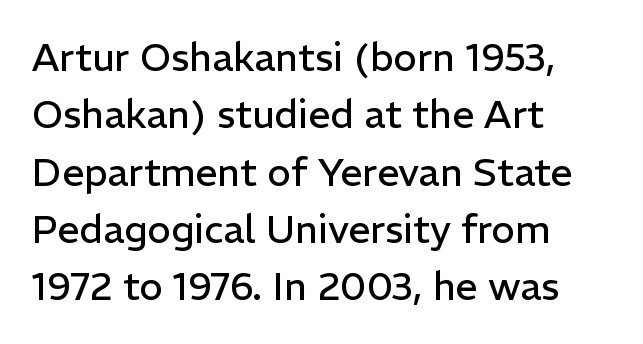
{"serif": "no", "italic": "no", "bold": "no", "weight": "regular", "width": "normal", "stroke_contrast": "low", "x_height": "medium", "monospaced": "no", "underline": "no", "align": "left", "line_spacing": "normal", "line_spacing_ratio": 1.47, "letter_spacing": "normal", "letter_spacing_em": 0.0, "glyph_px": 39}
